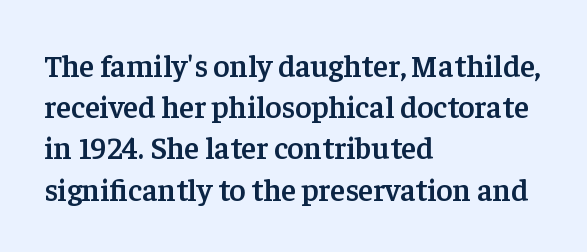
Q: Is the text bold? A: Semi-bold.
Q: Is the text italic (slanted)? A: No, it is upright.
Q: Is the typeface a serif or a sans-serif typeface? A: Serif.
Q: Is the text underlined? A: No.
Q: How is the paragraph aligned? A: Left-aligned.
Q: Is the spacing between letters normal or unusually wide? A: Normal.
Q: Is the spacing between lines tight, normal or loose? A: Normal.
Q: Width (condensed, normal, or wide)? A: Normal.
Q: Stroke contrast? A: Low.
Q: x-height? A: Medium.
Q: Monospaced? A: No.
